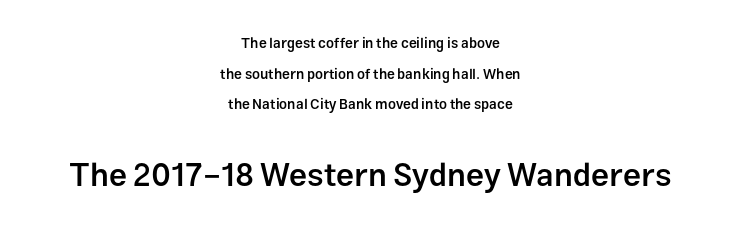
Quick note: not italic, upright. Whoever set this made the second block the dominant, larger element. A typesetter would label this face a sans. A typesetter would call this proportional, since set widths differ per character. The lines are spread far apart with generous leading. A somewhat darkened texture: the type is semibold rather than bold.
